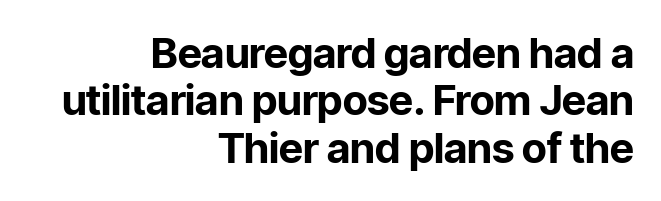
Observe the absence of serifs on each vertical stroke in this sample. These lines huddle together more closely than default settings would place them. Typesetter's note: full bold, strokes at maximum text heaviness. Each word holds together tightly as a unit, with standard inter-letter gaps.
